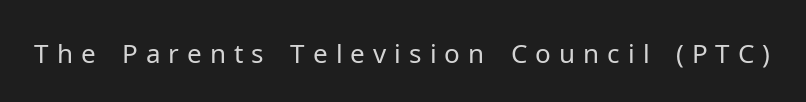
{"italic": "no", "bold": "no", "underline": "no", "letter_spacing": "wide", "letter_spacing_em": 0.31, "glyph_px": 26}
